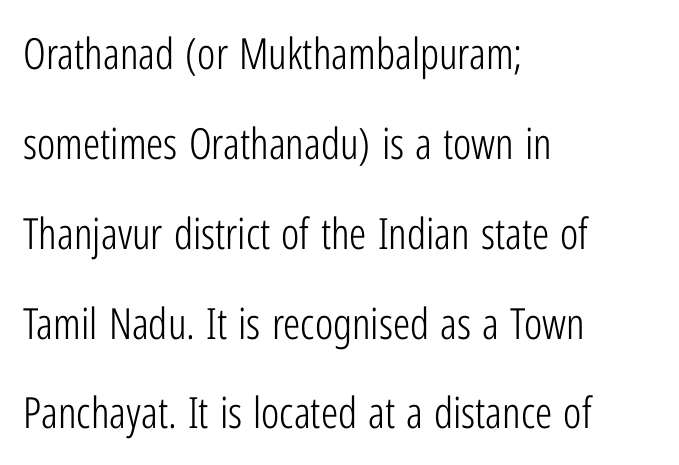
The image shows 43 px light, condensed sans-serif type, upright; set left-aligned, loose line spacing (2.09x), normal letter spacing, not underlined; low stroke contrast and a medium x-height.
